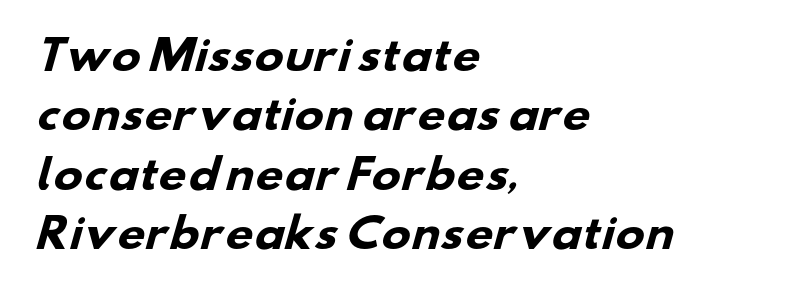
{"serif": "no", "bold": "yes", "weight": "heavy", "width": "wide", "stroke_contrast": "low", "x_height": "small", "monospaced": "no", "underline": "no", "align": "left", "line_spacing": "normal", "line_spacing_ratio": 1.52, "letter_spacing": "normal", "letter_spacing_em": 0.0, "glyph_px": 39}
